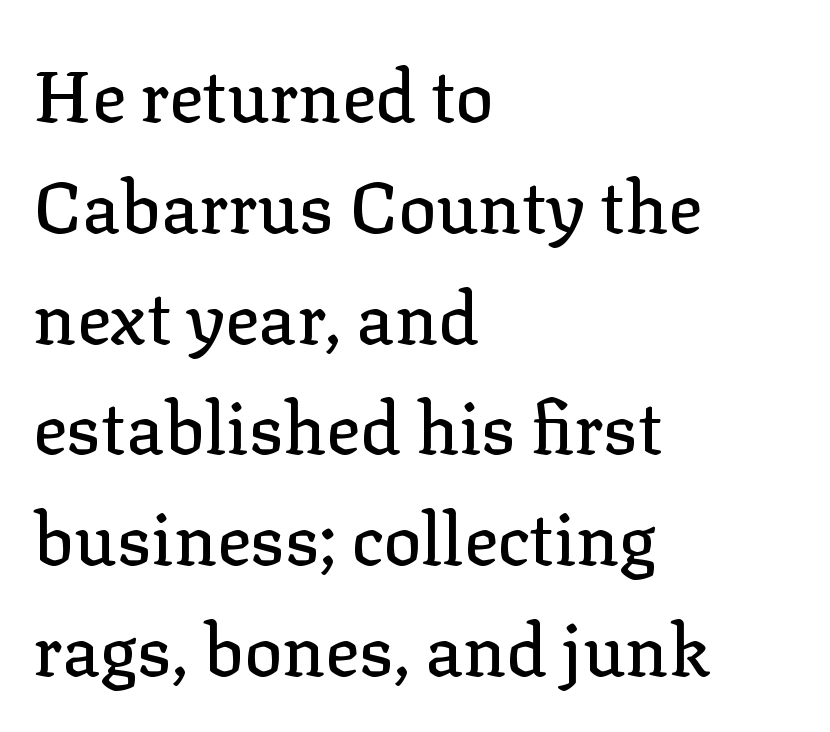
The image shows 71 px serif type, upright; set left-aligned, normal line spacing (1.56x), normal letter spacing, not underlined; low stroke contrast and a medium x-height.
